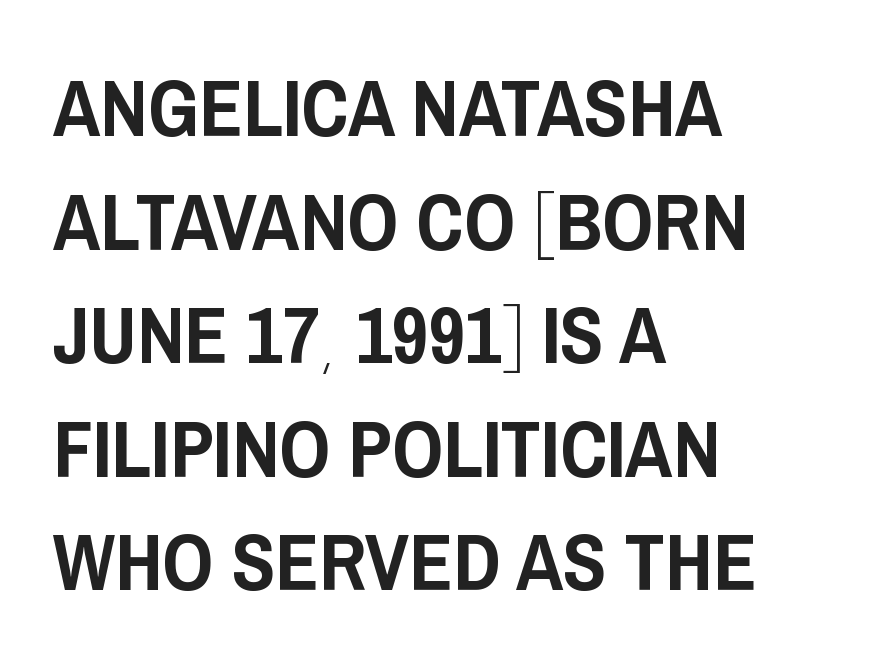
The image shows 80 px condensed sans-serif type, upright; set left-aligned, normal line spacing (1.42x), normal letter spacing, not underlined; low stroke contrast and a large x-height.
